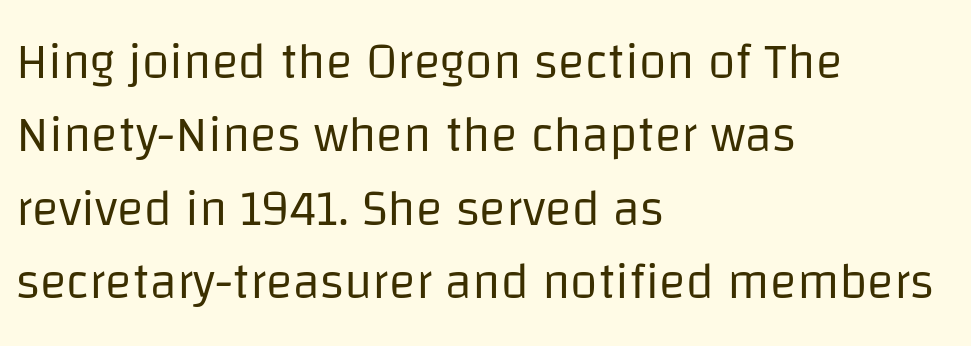
Q: Is the text bold? A: No.
Q: Is the text italic (slanted)? A: No, it is upright.
Q: Is the typeface a serif or a sans-serif typeface? A: Sans-serif.
Q: Is the text underlined? A: No.
Q: How is the paragraph aligned? A: Left-aligned.
Q: Is the spacing between letters normal or unusually wide? A: Normal.
Q: Is the spacing between lines tight, normal or loose? A: Normal.
Q: Width (condensed, normal, or wide)? A: Normal.
Q: Stroke contrast? A: Low.
Q: x-height? A: Large.
Q: Monospaced? A: No.
